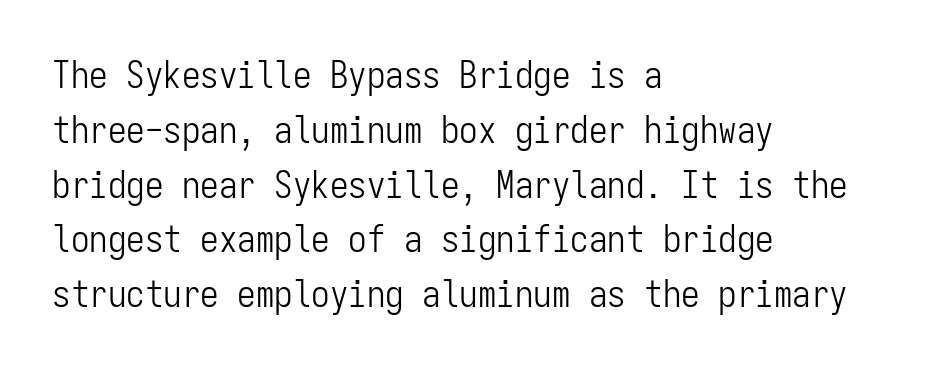
Tracking here is standard; glyphs follow each other at the usual distance. Where is the straight margin? On the left. Is this a fixed-width face? Yes — each glyph sits in an identical cell. Grotesque or geometric, the face here clearly has no serifs. Characters remain perfectly vertical along every line. The strokes are not fattened; the text isn't bold.
